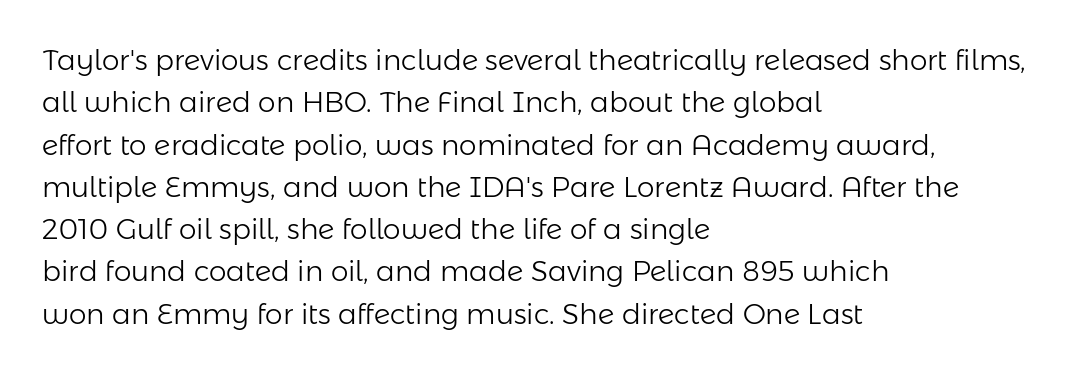
The image shows 28 px light sans-serif type, upright; set left-aligned, normal line spacing (1.51x), normal letter spacing, not underlined; low stroke contrast and a medium x-height.
